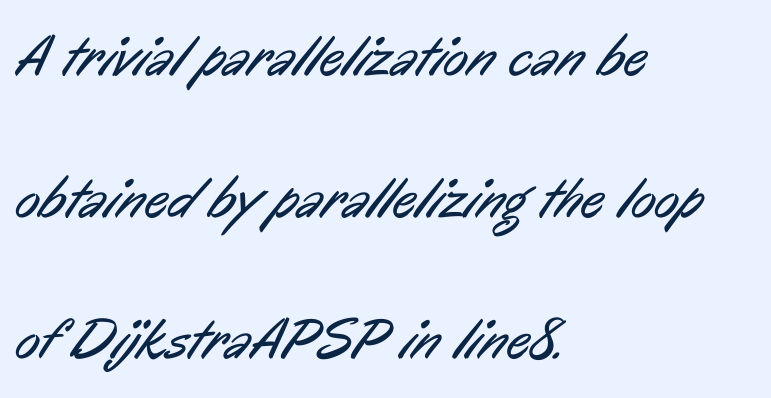
{"serif": "no", "bold": "no", "weight": "regular", "width": "condensed", "stroke_contrast": "low", "x_height": "medium", "monospaced": "no", "underline": "no", "align": "left", "line_spacing": "loose", "line_spacing_ratio": 2.44, "letter_spacing": "normal", "letter_spacing_em": 0.0, "glyph_px": 58}
